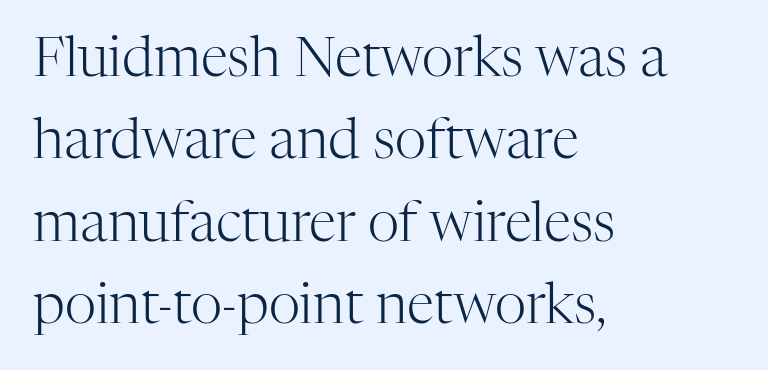
There is no visible air inserted between adjacent glyphs. The lines in this sample share a left origin and differ only in where they stop. Every character sits straight up, as roman type does. Horizontal bands of white between lines are of average thickness. Each row of text sits above clean, open space. Small tapered or slab feet sit at the stroke ends, so this counts as serif.
